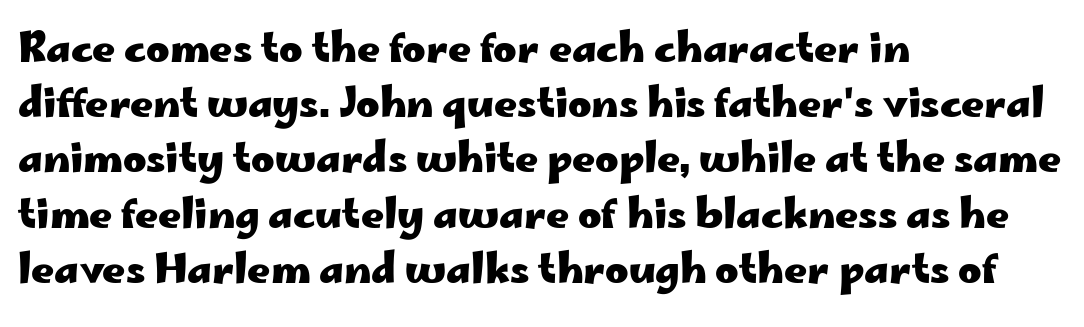
{"serif": "no", "italic": "no", "bold": "yes", "weight": "heavy", "width": "wide", "stroke_contrast": "low", "x_height": "small", "monospaced": "no", "underline": "no", "align": "left", "line_spacing": "normal", "line_spacing_ratio": 1.38, "letter_spacing": "normal", "letter_spacing_em": 0.0, "glyph_px": 40}
